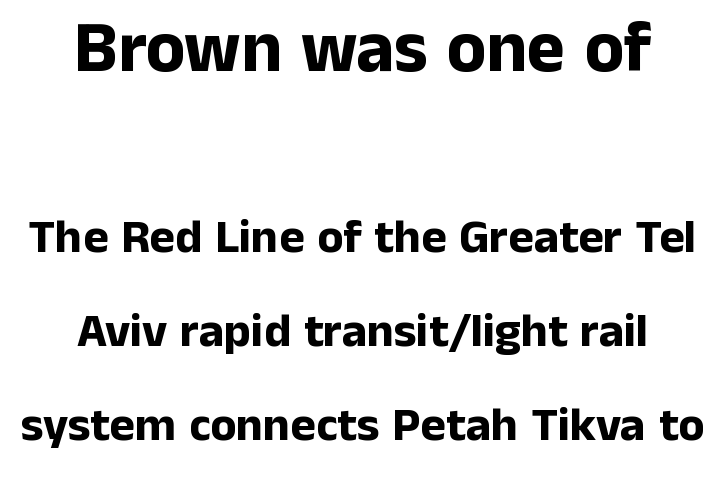
The paragraph shown floats in the horizontal middle. The lettering holds an erect, upright posture throughout. Size contrast runs from large at the top to small at the bottom. This is heavy type, rendered in bold.
